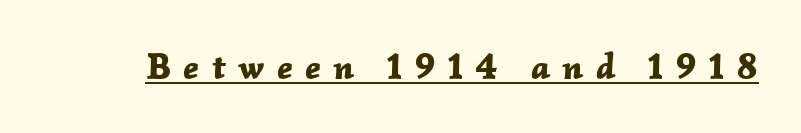
Looks like regular typesetting: each glyph gets only the width it needs. The typesetting leans heavy: a genuine bold. If you drew a line through each stem, it would be angled. Looks like someone drew a line under every word here. Look at the tracking — it's clearly loosened, letters drifting apart.
